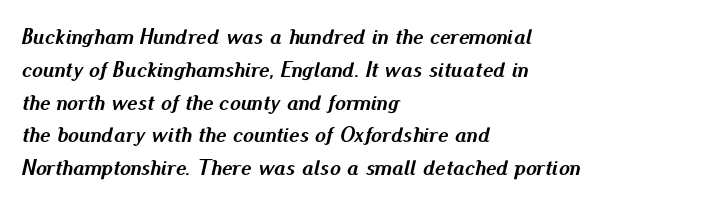
{"italic": "yes", "lean": "right", "slant_degrees": 13, "bold": "yes", "underline": "no", "align": "left", "line_spacing": "normal", "line_spacing_ratio": 1.49, "letter_spacing": "normal", "letter_spacing_em": 0.0, "glyph_px": 22}
